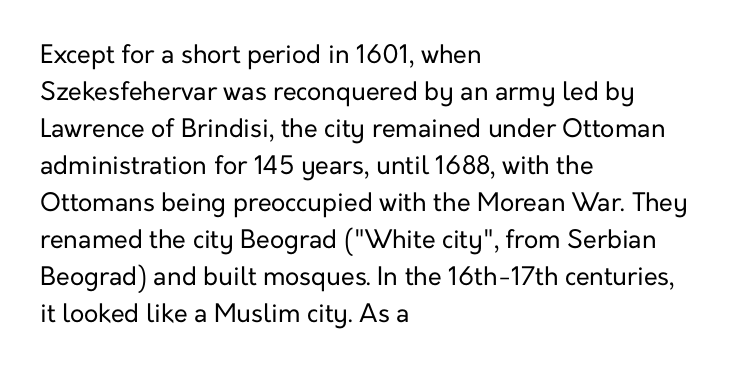
{"italic": "no", "bold": "no", "underline": "no", "align": "left", "line_spacing": "normal", "line_spacing_ratio": 1.48, "letter_spacing": "normal", "letter_spacing_em": 0.0, "glyph_px": 25}
